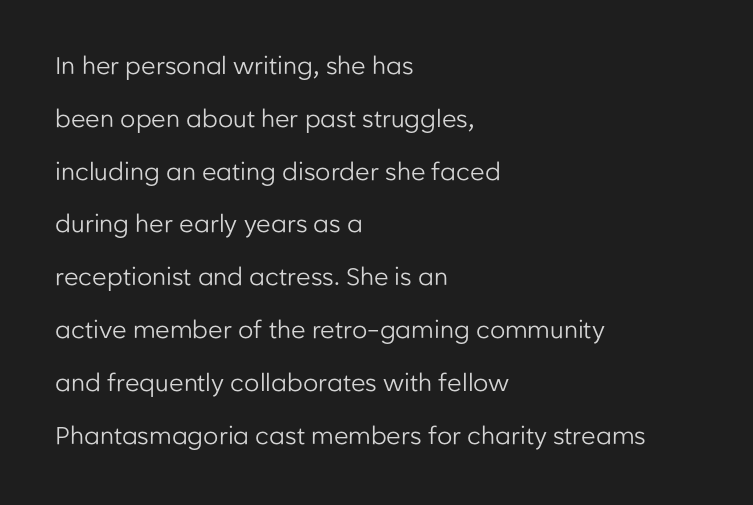
Whoever set this chose breathing room over compactness in the vertical rhythm. The passage shown is not bold in any degree. This is roman type, the default non-slanted kind. Beneath every word, the page is bare. Students, note that the glyphs here touch the page at normal intervals. Short and long lines alike share a common starting point at left.
